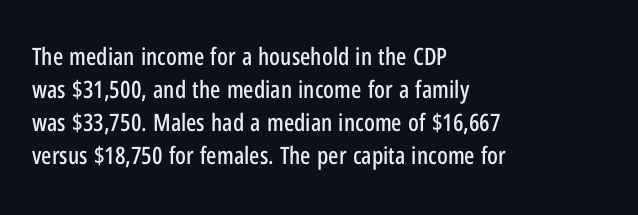
The lines are quadded left. Does extra space separate the letters? No, they use regular spacing. Tall strokes in this sample are plumb rather than angled. Notice how descenders clear the ascenders below comfortably — that's standard leading. This rendering features lettering with no underline.
